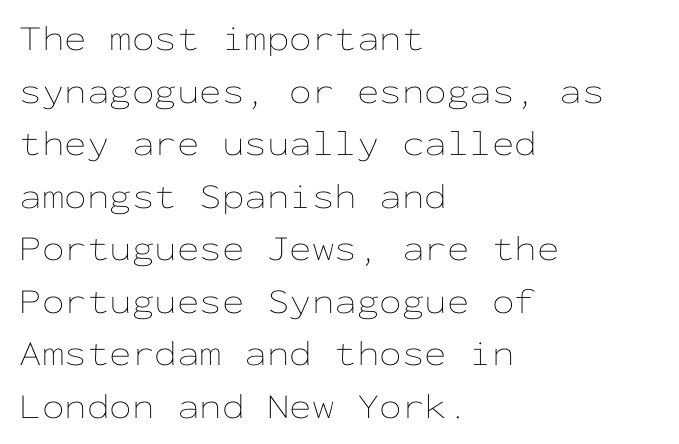
The image shows 36 px thin, wide type, upright, monospaced; set left-aligned, normal line spacing (1.46x), normal letter spacing, not underlined; low stroke contrast and a medium x-height.
